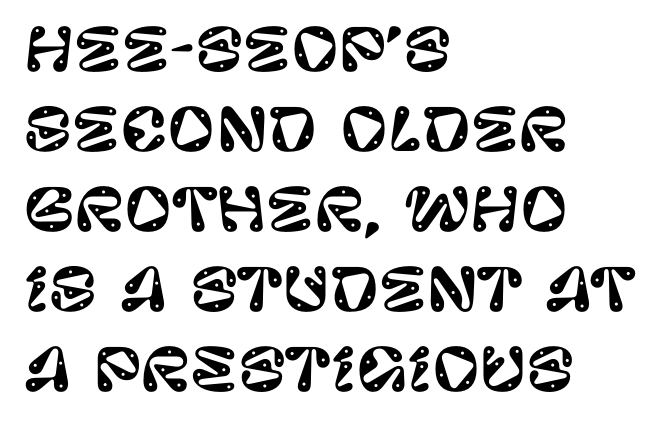
Q: Is the text italic (slanted)? A: Yes.
Q: Is the typeface a serif or a sans-serif typeface? A: Sans-serif.
Q: Is the text underlined? A: No.
Q: How is the paragraph aligned? A: Left-aligned.
Q: Is the spacing between letters normal or unusually wide? A: Normal.
Q: Is the spacing between lines tight, normal or loose? A: Normal.
Q: Width (condensed, normal, or wide)? A: Normal.
Q: Stroke contrast? A: Low.
Q: x-height? A: Large.
Q: Monospaced? A: No.
